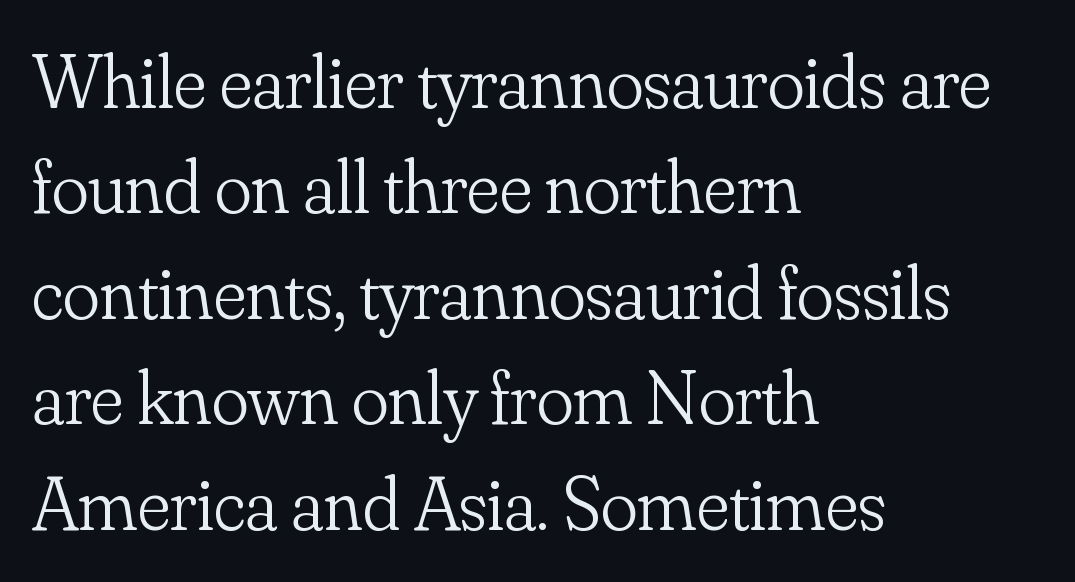
The image shows 77 px light serif type, upright; set left-aligned, normal line spacing (1.37x), normal letter spacing, not underlined; low stroke contrast and a small x-height.
